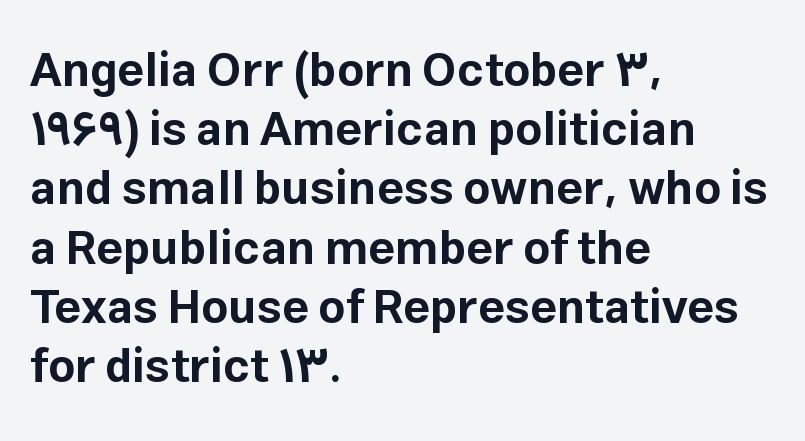
The image shows 47 px bold sans-serif type, upright; set left-aligned, normal line spacing (1.26x), normal letter spacing, not underlined; low stroke contrast and a medium x-height.
